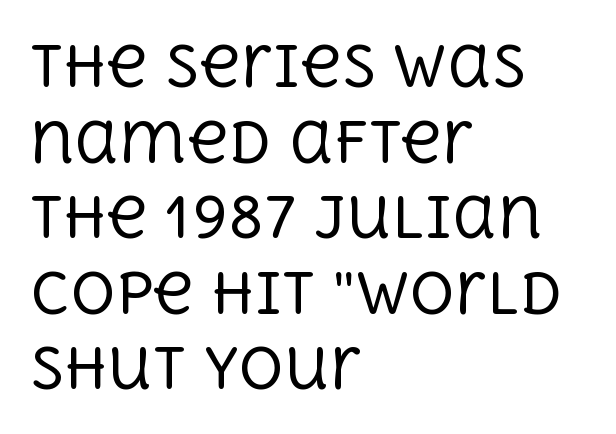
The face used here is proportionally spaced, like ordinary book or web type. Check where the strokes stop: tiny serifs finish them off. Evenly set lines give the paragraph a standard silhouette. Stem width sits at or under what a default text font uses.
